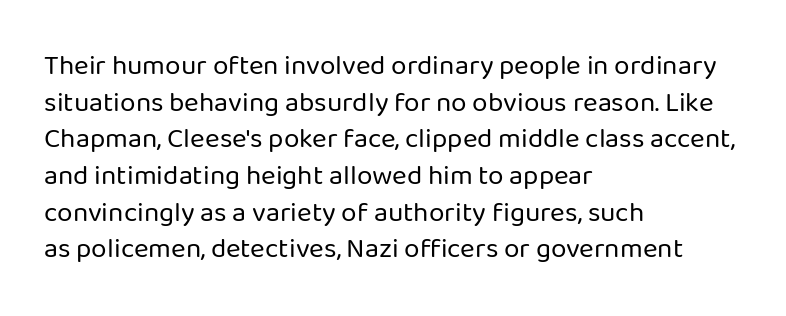
{"serif": "no", "italic": "no", "bold": "no", "weight": "regular", "width": "normal", "stroke_contrast": "low", "x_height": "medium", "monospaced": "no", "underline": "no", "align": "left", "line_spacing": "normal", "line_spacing_ratio": 1.31, "letter_spacing": "normal", "letter_spacing_em": 0.0, "glyph_px": 28}
